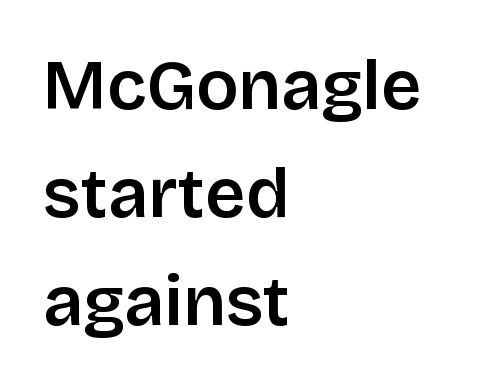
The lines sit at an ordinary, default distance from one another. The space directly below the letters is spotless. Compared with a centered layout, this one pins lines to the left instead. Designer's note — italics off, roman on. Compared with typical body copy, the letter spacing here is the same. Varying glyph widths throughout — classic text-font behaviour.
